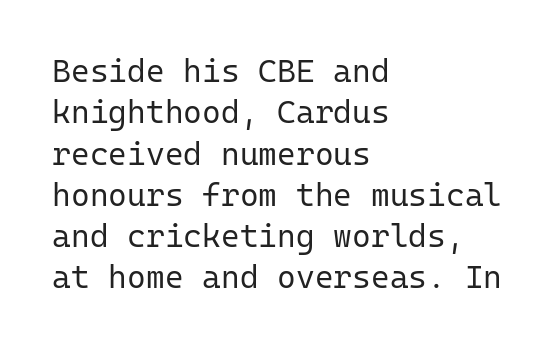
The letters march in equal steps, a hallmark of fixed-pitch type. Glyph-to-glyph distance matches everyday printed text. Words float on clear page, feet unadorned. How would I describe the line gaps? Plain and ordinary. In terms of posture, this sample is upright. The font sits on the lighter half of the weight spectrum, regular included.
